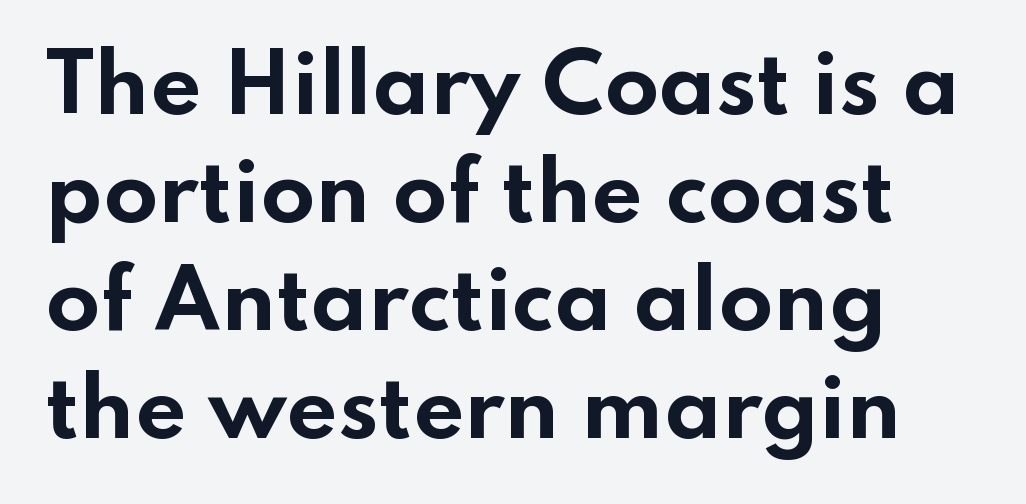
{"serif": "no", "italic": "no", "bold": "yes", "weight": "bold", "width": "wide", "stroke_contrast": "low", "x_height": "small", "monospaced": "no", "underline": "no", "align": "left", "line_spacing": "normal", "line_spacing_ratio": 1.35, "letter_spacing": "normal", "letter_spacing_em": 0.0, "glyph_px": 80}
